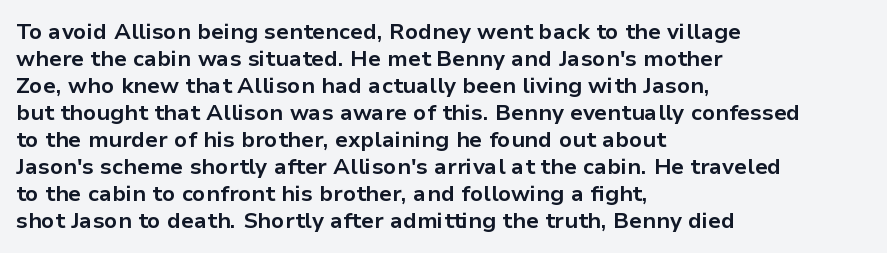
The image shows 22 px bold type, upright; set left-aligned, line spacing 1.23x, normal letter spacing, not underlined.
